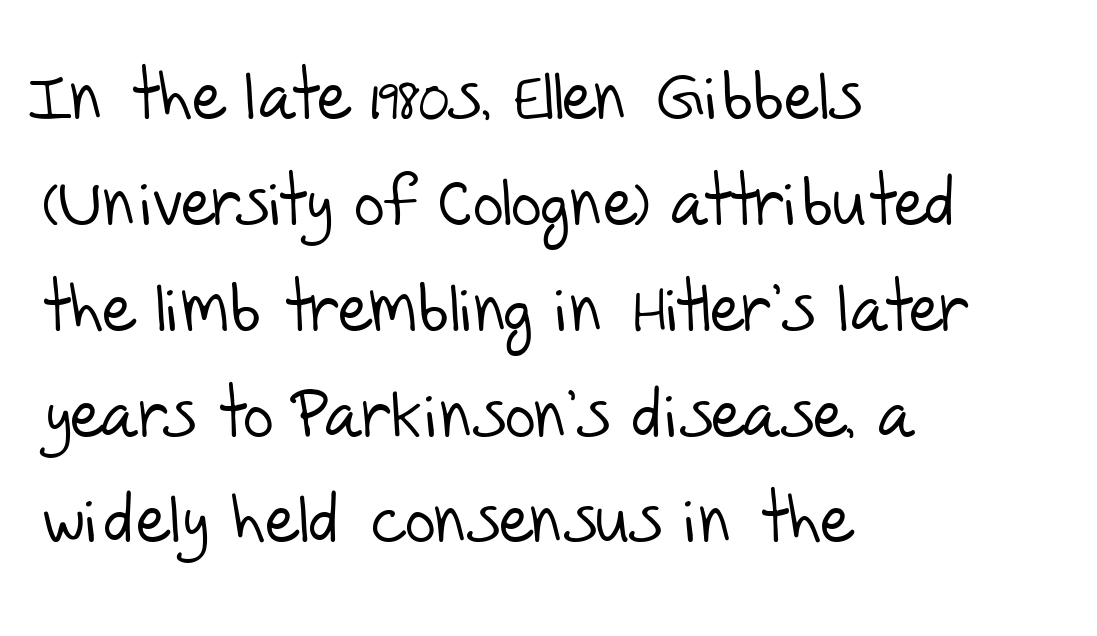
These lines are set flush left with a ragged right edge. Inter-character spacing is left at the font's built-in metrics. Descender tails drop into unmarked territory. No extra ink here — the face is not bold. You could not count columns in this text — the font is proportionally spaced.
